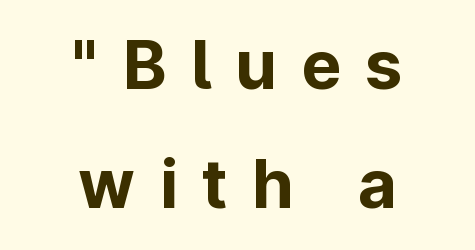
{"serif": "no", "italic": "no", "bold": "yes", "weight": "bold", "width": "normal", "stroke_contrast": "low", "x_height": "medium", "monospaced": "no", "underline": "no", "align": "center", "line_spacing_ratio": 1.78, "letter_spacing": "wide", "letter_spacing_em": 0.36, "glyph_px": 67}
